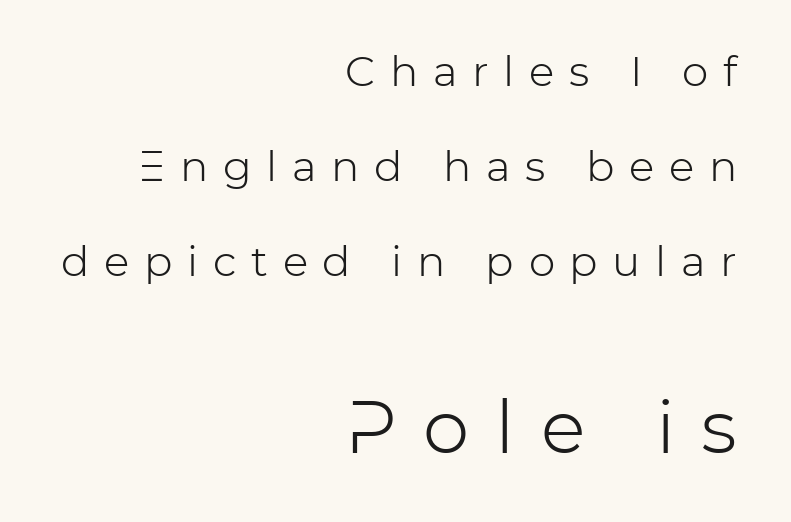
Q: Is the text bold? A: No.
Q: Is the text italic (slanted)? A: No, it is upright.
Q: Is the typeface a serif or a sans-serif typeface? A: Sans-serif.
Q: Is the text underlined? A: No.
Q: How is the paragraph aligned? A: Right-aligned.
Q: Is the spacing between letters normal or unusually wide? A: Unusually wide.
Q: Is the spacing between lines tight, normal or loose? A: Loose.
Q: Which block of text is set in a larger size, the first (top) or the second (bottom)? A: The second (bottom) one.
Q: Width (condensed, normal, or wide)? A: Normal.
Q: Stroke contrast? A: Low.
Q: x-height? A: Medium.
Q: Monospaced? A: No.
